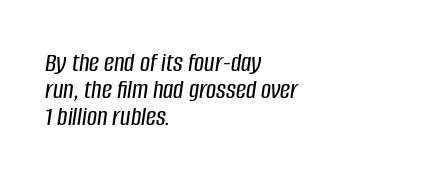
Q: Is the text italic (slanted)? A: Yes, it leans right by about 8 degrees.
Q: Is the text underlined? A: No.
Q: How is the paragraph aligned? A: Left-aligned.
Q: Is the spacing between letters normal or unusually wide? A: Normal.
Q: Is the spacing between lines tight, normal or loose? A: Tight.
Q: Width (condensed, normal, or wide)? A: Condensed.
Q: Stroke contrast? A: Low.
Q: x-height? A: Large.
Q: Monospaced? A: No.
